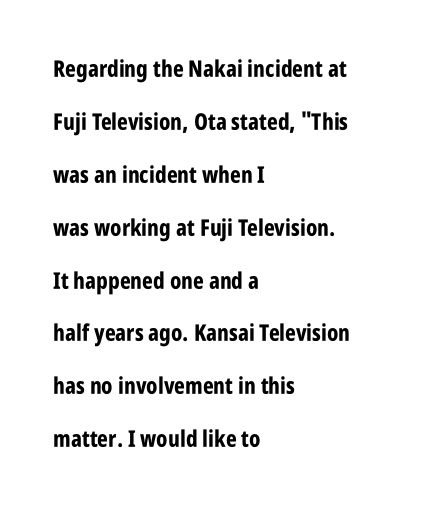
Pretty heavy lettering here — definitely bold. Airy leading. Layout note: lines flush left. Vertical strokes here are truly vertical. A bare baseline throughout the passage. Is the letter spacing exaggerated? No — it looks like the ordinary default.
